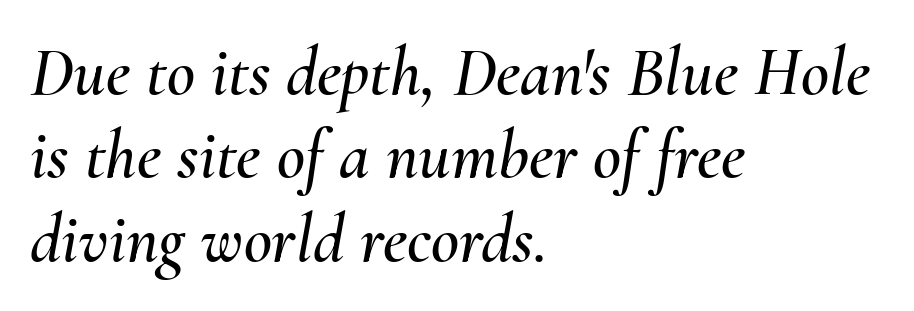
{"italic": "yes", "lean": "right", "slant_degrees": 10, "width": "normal", "stroke_contrast": "medium", "x_height": "small", "monospaced": "no", "underline": "no", "align": "left", "line_spacing_ratio": 1.21, "letter_spacing": "normal", "letter_spacing_em": 0.0, "glyph_px": 69}
